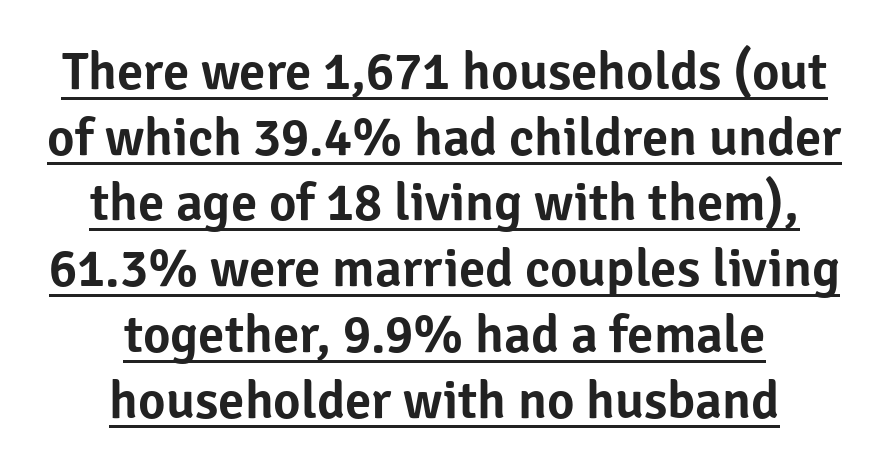
{"serif": "no", "italic": "no", "width": "normal", "stroke_contrast": "low", "x_height": "medium", "monospaced": "no", "underline": "yes", "align": "center", "line_spacing_ratio": 1.24, "letter_spacing": "normal", "letter_spacing_em": 0.0, "glyph_px": 53}
